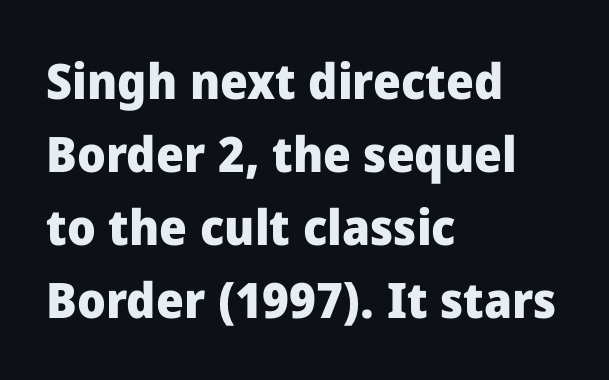
The image shows 49 px heavy sans-serif type, upright; set left-aligned, normal line spacing (1.49x), normal letter spacing, not underlined; low stroke contrast and a medium x-height.
